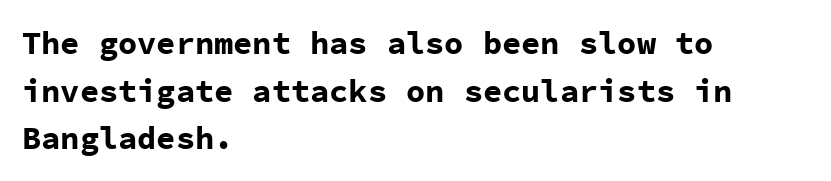
The image shows 32 px bold sans-serif type, upright, monospaced; set left-aligned, normal line spacing (1.49x), normal letter spacing, not underlined; low stroke contrast and a medium x-height.
